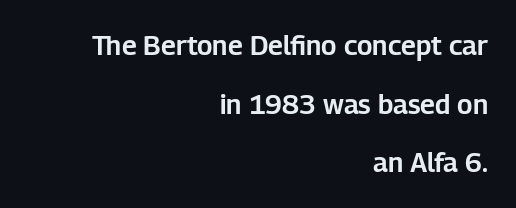
The image shows 27 px text type, upright; set right-aligned, loose line spacing (2.17x), normal letter spacing, not underlined.
